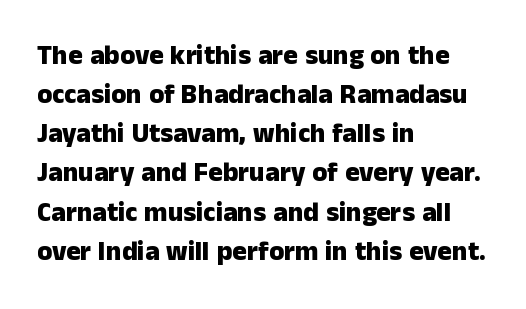
Q: Is the text bold? A: Yes.
Q: Is the text italic (slanted)? A: No, it is upright.
Q: Is the text underlined? A: No.
Q: How is the paragraph aligned? A: Left-aligned.
Q: Is the spacing between letters normal or unusually wide? A: Normal.
Q: Is the spacing between lines tight, normal or loose? A: Normal.
